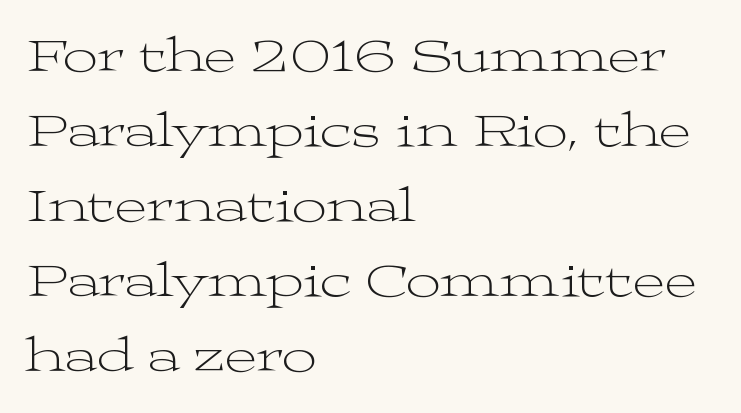
The image shows 49 px light, wide serif type, upright; set left-aligned, normal line spacing (1.53x), normal letter spacing, not underlined; medium stroke contrast and a medium x-height.
